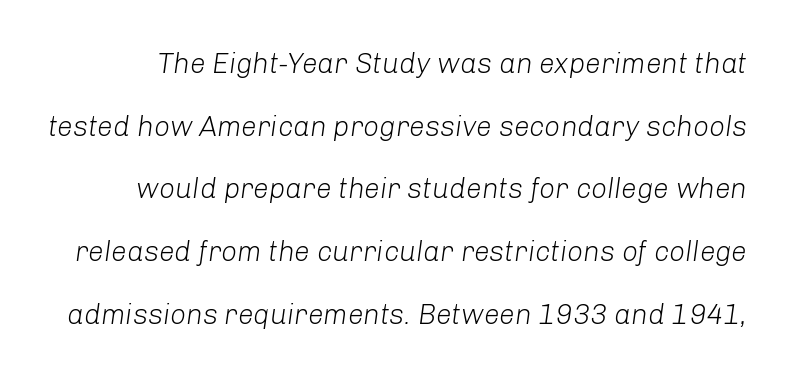
{"italic": "yes", "lean": "right", "slant_degrees": 8, "bold": "no", "weight": "light", "width": "normal", "stroke_contrast": "low", "x_height": "medium", "monospaced": "no", "underline": "no", "line_spacing": "loose", "line_spacing_ratio": 2.24, "letter_spacing": "normal", "letter_spacing_em": 0.0, "glyph_px": 28}
